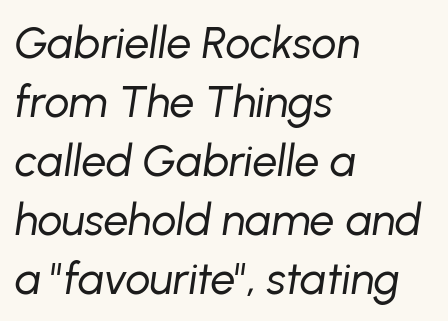
Q: Is the text bold? A: No.
Q: Is the text italic (slanted)? A: Yes, it leans right by about 8 degrees.
Q: Is the text underlined? A: No.
Q: How is the paragraph aligned? A: Left-aligned.
Q: Is the spacing between letters normal or unusually wide? A: Normal.
Q: Is the spacing between lines tight, normal or loose? A: Normal.
Q: Width (condensed, normal, or wide)? A: Normal.
Q: Stroke contrast? A: Low.
Q: x-height? A: Medium.
Q: Monospaced? A: No.
